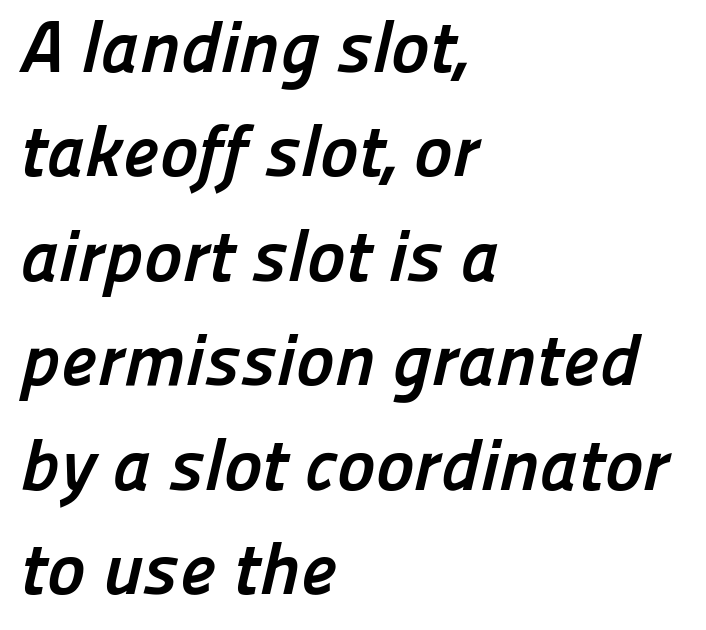
This rendering leaves character spacing at its baseline value. Horizontal bands of white between lines are of average thickness. Do the characters align in a grid? No, the font is proportional. The foot of each line stays bare and open.
